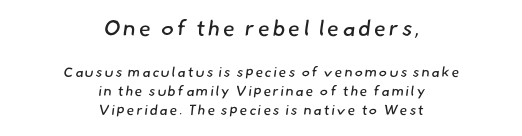
The image shows 22 px text type; set centered, normal line spacing (1.34x), not underlined; the first (top) block is 1.57x larger.
